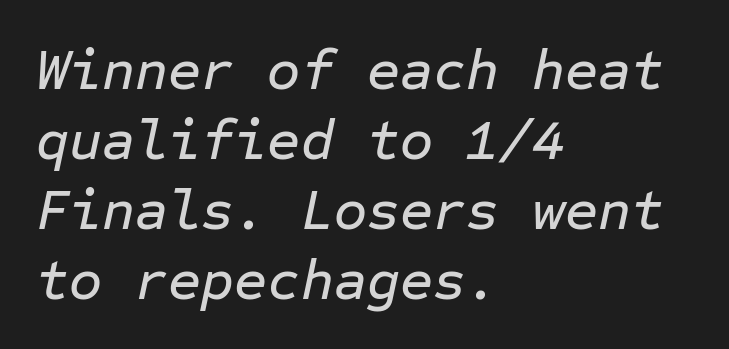
Q: Is the text italic (slanted)? A: Yes, it leans right by about 12 degrees.
Q: Is the text underlined? A: No.
Q: How is the paragraph aligned? A: Left-aligned.
Q: Is the spacing between letters normal or unusually wide? A: Normal.
Q: Width (condensed, normal, or wide)? A: Normal.
Q: Stroke contrast? A: Low.
Q: x-height? A: Medium.
Q: Monospaced? A: Yes.
